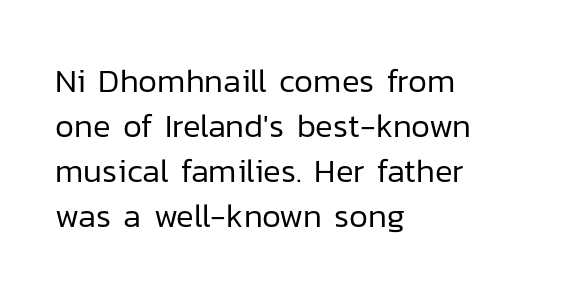
{"serif": "no", "italic": "no", "bold": "no", "weight": "regular", "width": "normal", "stroke_contrast": "low", "x_height": "medium", "monospaced": "no", "underline": "no", "align": "left", "line_spacing": "normal", "line_spacing_ratio": 1.36, "letter_spacing": "normal", "letter_spacing_em": 0.0, "glyph_px": 33}
